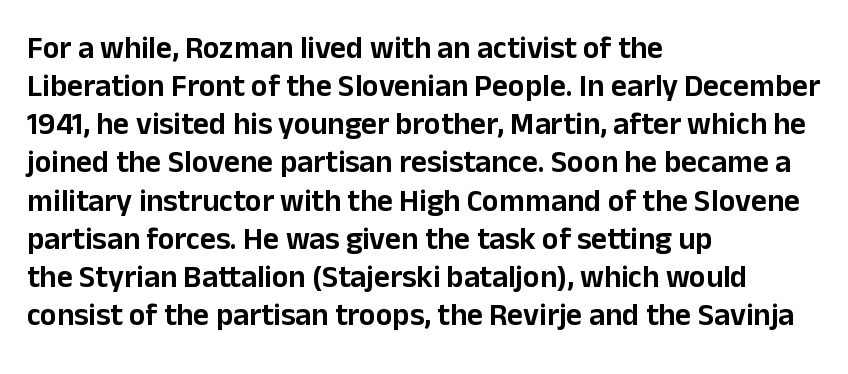
{"serif": "no", "italic": "no", "width": "normal", "stroke_contrast": "low", "x_height": "medium", "monospaced": "no", "underline": "no", "align": "left", "line_spacing_ratio": 1.23, "letter_spacing": "normal", "letter_spacing_em": 0.0, "glyph_px": 31}
